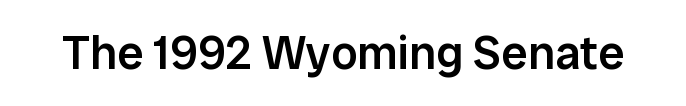
The image shows 47 px semibold sans-serif type, upright; set normal letter spacing, not underlined; low stroke contrast and a medium x-height.
